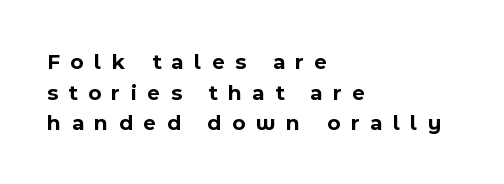
I'd describe the lettering as bold — thick and assertive. Regarding leading, the lines here are spaced in the standard way. The zone under the glyphs is completely vacant. The lines are quadded left. Display-style spreading of the glyphs; the letterfit is very open.
